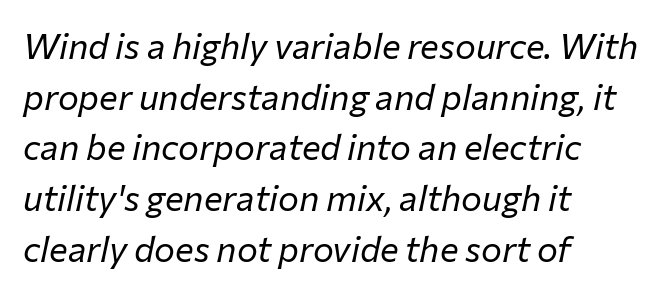
{"italic": "yes", "lean": "right", "slant_degrees": 12, "bold": "no", "weight": "regular", "width": "normal", "stroke_contrast": "low", "x_height": "medium", "monospaced": "no", "underline": "no", "align": "left", "line_spacing": "normal", "line_spacing_ratio": 1.45, "letter_spacing": "normal", "letter_spacing_em": 0.0, "glyph_px": 35}
